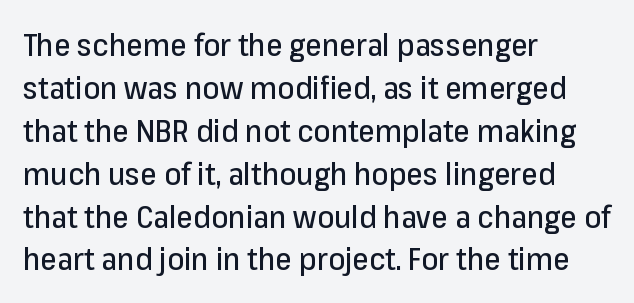
Look at the bottom of the vertical strokes: they stop flat, with no serifs. The leading is moderate, giving the passage an even texture. The baseline area is clear. The rendering uses natural spacing where letterforms have individual widths.
